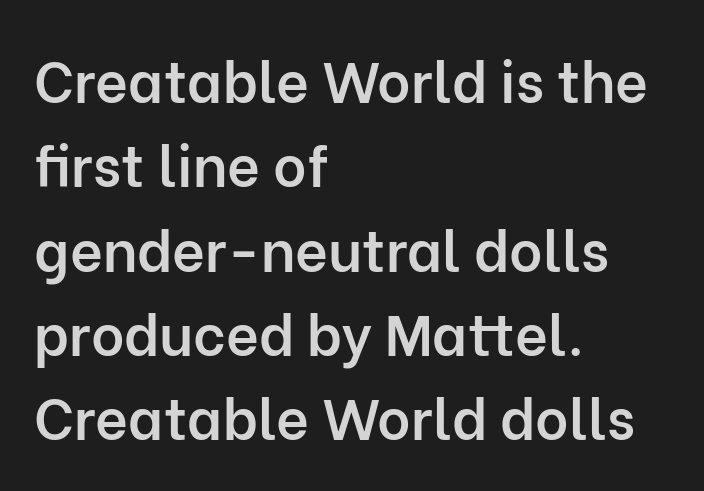
{"serif": "no", "italic": "no", "bold": "semi", "weight": "semibold", "width": "normal", "stroke_contrast": "low", "x_height": "medium", "monospaced": "no", "underline": "no", "align": "left", "line_spacing": "normal", "line_spacing_ratio": 1.48, "letter_spacing": "normal", "letter_spacing_em": 0.0, "glyph_px": 57}
